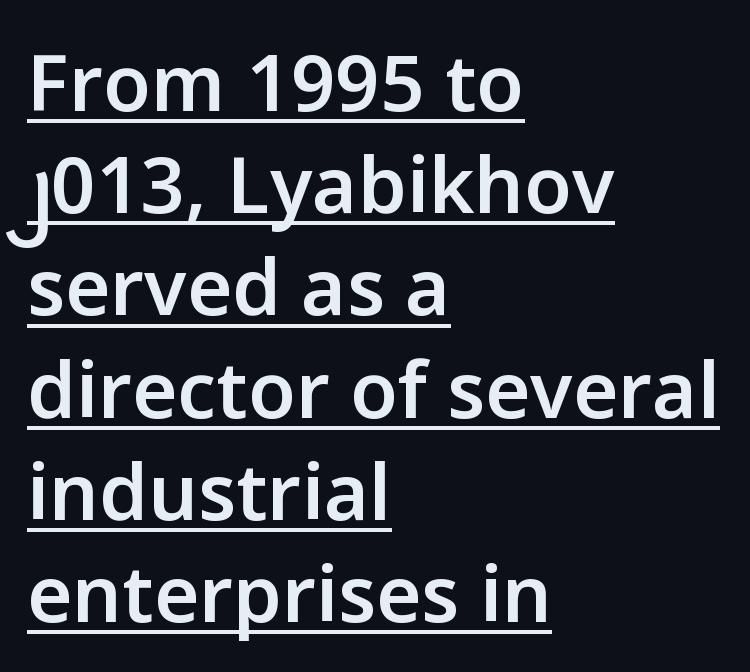
{"serif": "no", "italic": "no", "bold": "semi", "weight": "semibold", "width": "normal", "stroke_contrast": "low", "x_height": "medium", "monospaced": "no", "underline": "yes", "align": "left", "line_spacing": "normal", "line_spacing_ratio": 1.31, "letter_spacing": "normal", "letter_spacing_em": 0.0, "glyph_px": 78}
